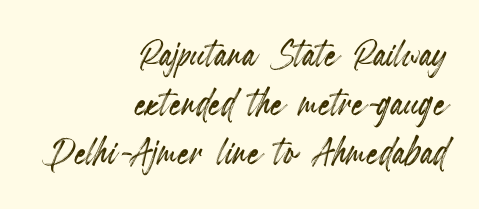
Students, observe: this is what under-led, compact text looks like. Bare-footed words on every line. The type is set solid horizontally, with unmodified tracking. Here the designer chose a conventional face with non-uniform glyph widths.
